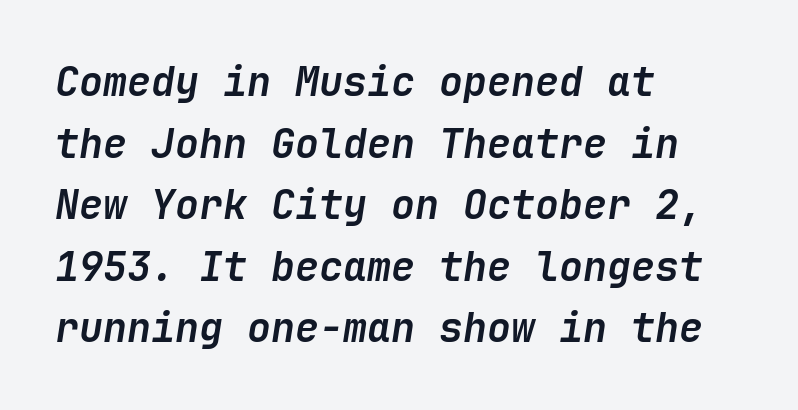
Q: Is the text bold? A: Yes.
Q: Is the text italic (slanted)? A: Yes, it leans right by about 9 degrees.
Q: Is the text underlined? A: No.
Q: How is the paragraph aligned? A: Left-aligned.
Q: Is the spacing between letters normal or unusually wide? A: Normal.
Q: Is the spacing between lines tight, normal or loose? A: Normal.
Q: Width (condensed, normal, or wide)? A: Normal.
Q: Stroke contrast? A: Low.
Q: x-height? A: Medium.
